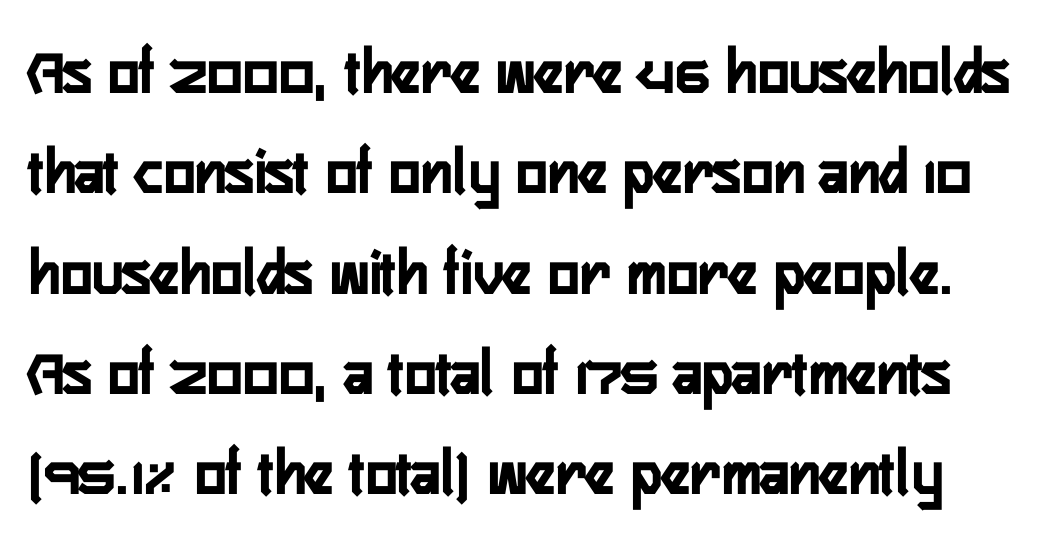
The face used here is rendered with its standard letterfit. The axis of the letterforms is exactly vertical. Unmarked baselines from the first word to the last. The glyphs in this specimen are sans serif. Varying glyph widths throughout — classic text-font behaviour. Honestly, the row spacing looks completely unremarkable.
